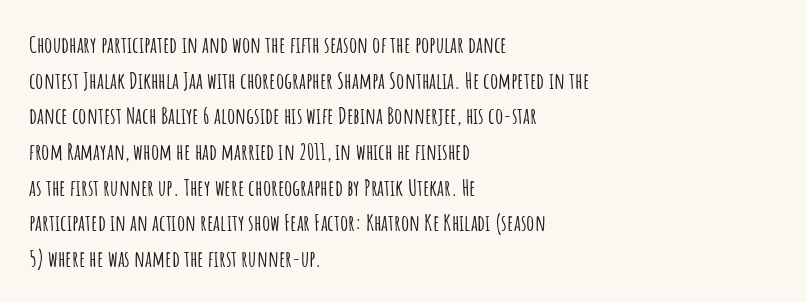
Every row of glyphs begins at an identical x-position on the left. The passage shown has conventional tracking throughout. A typesetter would mark this as roman, not italic. Letters rest on an invisible, unmarked baseline. In terms of leading, this rendering sits right in the middle.
